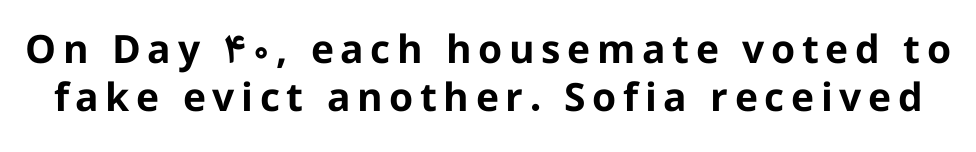
The glyphs in this specimen are sans serif. Each letter keeps its own natural width here, so spacing adapts to shape. Notice how the stems are strictly vertical — no italics here. Heavy, bold letterforms. Underline: absent.
